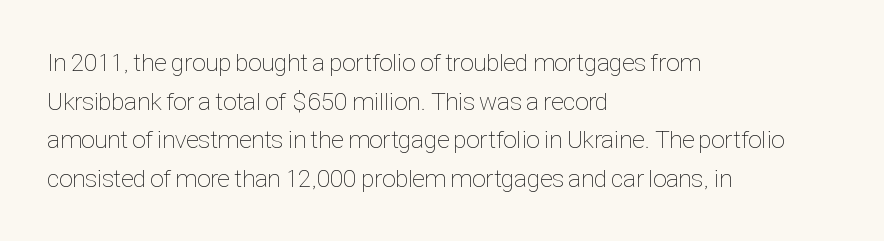
Q: Is the text bold? A: No.
Q: Is the text italic (slanted)? A: No, it is upright.
Q: Is the text underlined? A: No.
Q: How is the paragraph aligned? A: Left-aligned.
Q: Is the spacing between letters normal or unusually wide? A: Normal.
Q: Is the spacing between lines tight, normal or loose? A: Normal.
